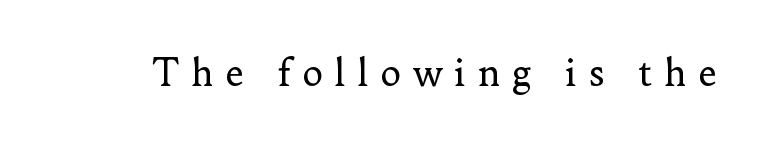
The image shows 36 px regular-weight serif type, upright; set unusually wide letter spacing (+0.31 em), not underlined; low stroke contrast and a small x-height.
